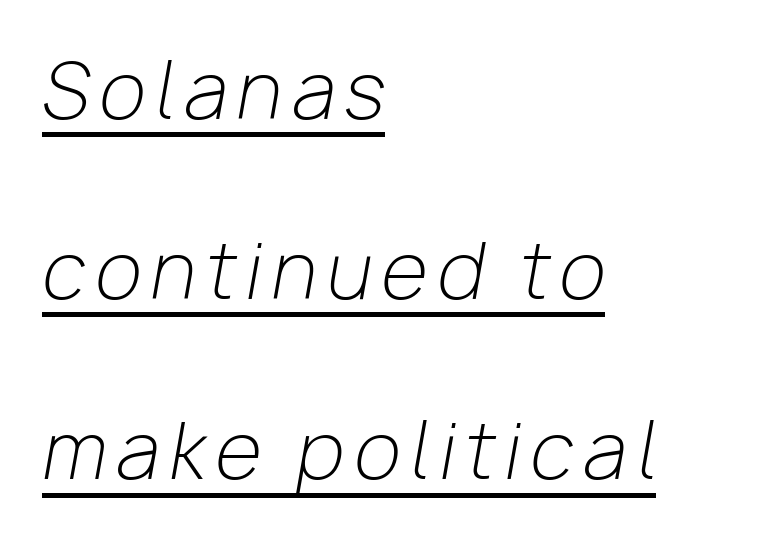
Note the varied advance widths — an 'i' is clearly narrower than an 'm'. The passage shown is underscored from start to finish. This is oblique type, the kind used for emphasis or titles. Horizontal alignment here is leftward, the default for most running prose. The leading is generous, giving the passage an open texture.
